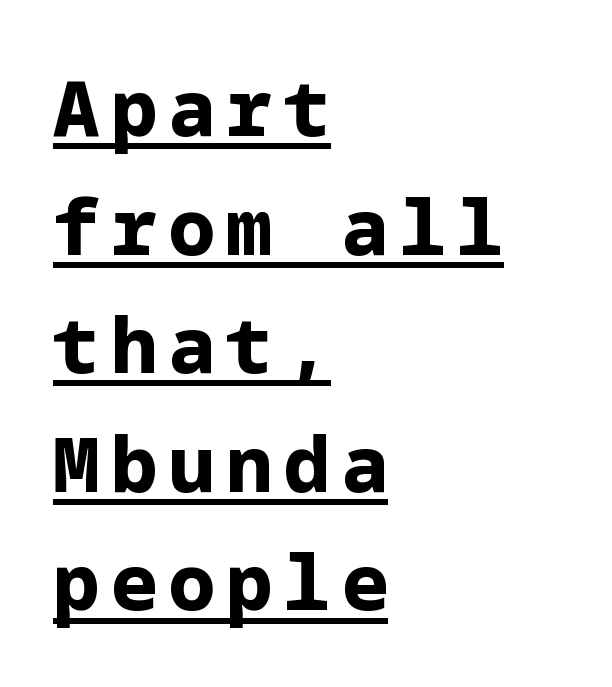
{"serif": "no", "italic": "no", "bold": "yes", "weight": "bold", "width": "normal", "stroke_contrast": "low", "x_height": "medium", "underline": "yes", "align": "left", "line_spacing": "normal", "line_spacing_ratio": 1.54, "glyph_px": 77}
